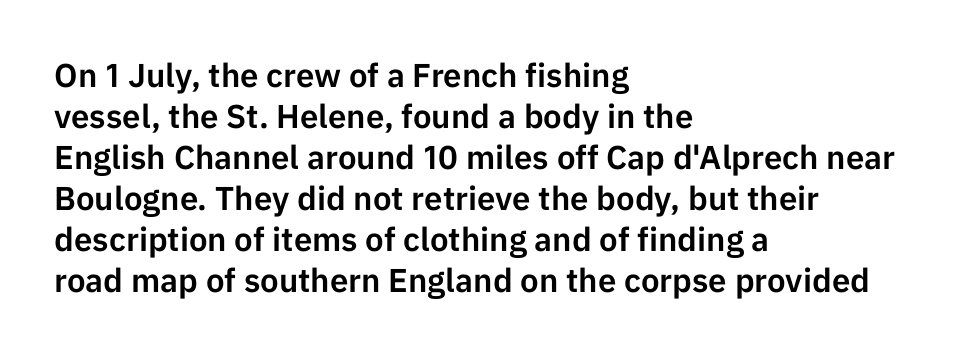
{"serif": "no", "italic": "no", "width": "normal", "stroke_contrast": "low", "x_height": "medium", "monospaced": "no", "underline": "no", "align": "left", "line_spacing_ratio": 1.24, "letter_spacing": "normal", "letter_spacing_em": 0.0, "glyph_px": 33}
